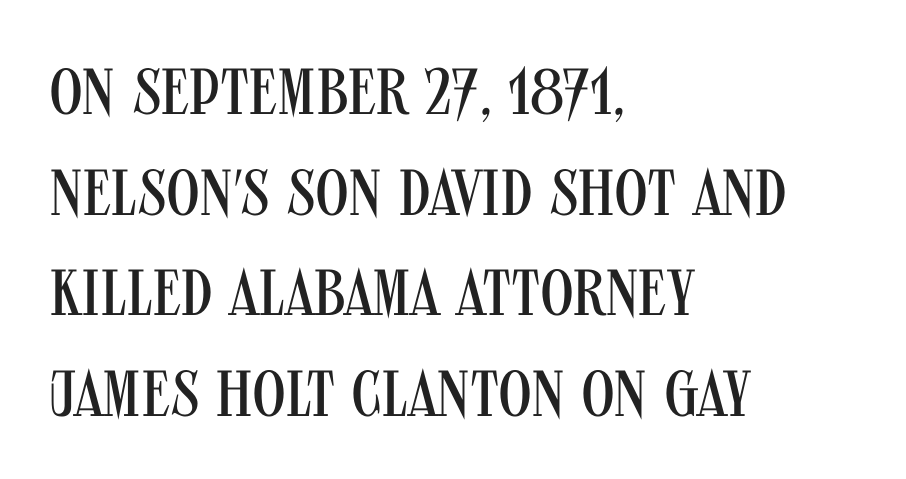
Q: Is the text bold? A: No.
Q: Is the text italic (slanted)? A: No, it is upright.
Q: Is the typeface a serif or a sans-serif typeface? A: Sans-serif.
Q: Is the text underlined? A: No.
Q: How is the paragraph aligned? A: Left-aligned.
Q: Is the spacing between letters normal or unusually wide? A: Normal.
Q: Is the spacing between lines tight, normal or loose? A: Normal.
Q: Width (condensed, normal, or wide)? A: Condensed.
Q: Stroke contrast? A: Medium.
Q: x-height? A: Large.
Q: Monospaced? A: No.
